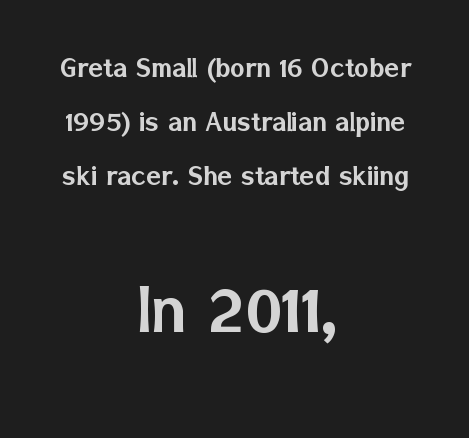
The image shows 77 px sans-serif type, upright; set centered, line spacing 1.74x, normal letter spacing, not underlined; the second (bottom) block is 2.48x larger; low stroke contrast and a medium x-height.
